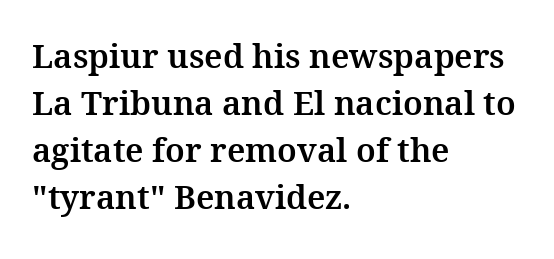
Posture: vertical. Horizontally, the lines are justified to the leading edge only. The block of text has a typical density, with ordinary space between rows. Little horizontal feet cap the strokes, marking this as serif type. Students, note that the glyphs here touch the page at normal intervals. Honestly, there is no underline to notice here at all.
